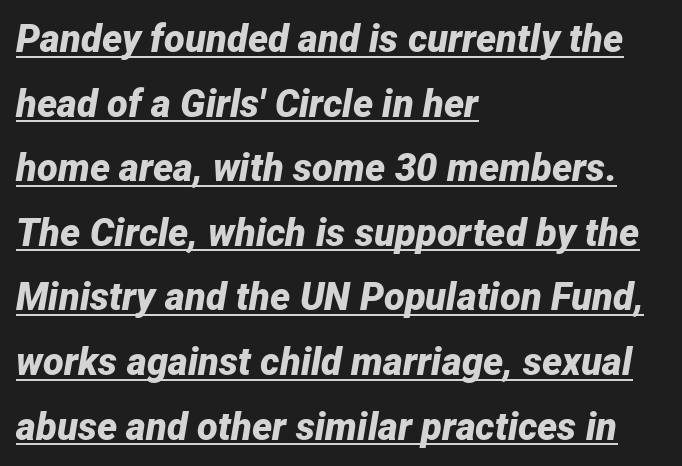
The image shows 38 px bold type, italic (leaning right); set left-aligned, normal line spacing (1.7x), normal letter spacing, underlined; low stroke contrast and a medium x-height.
